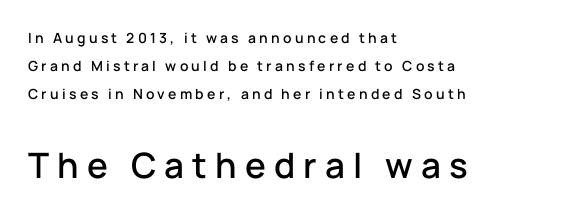
Q: Is the text italic (slanted)? A: No, it is upright.
Q: Is the typeface a serif or a sans-serif typeface? A: Sans-serif.
Q: Is the text underlined? A: No.
Q: How is the paragraph aligned? A: Left-aligned.
Q: Is the spacing between letters normal or unusually wide? A: Unusually wide.
Q: Is the spacing between lines tight, normal or loose? A: Loose.
Q: Which block of text is set in a larger size, the first (top) or the second (bottom)? A: The second (bottom) one.
Q: Width (condensed, normal, or wide)? A: Normal.
Q: Stroke contrast? A: Low.
Q: x-height? A: Medium.
Q: Monospaced? A: No.
